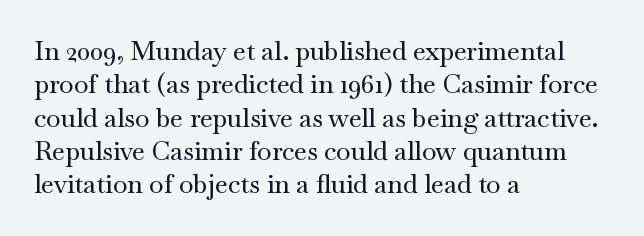
Q: Is the text italic (slanted)? A: No, it is upright.
Q: Is the text underlined? A: No.
Q: How is the paragraph aligned? A: Left-aligned.
Q: Is the spacing between letters normal or unusually wide? A: Normal.
Q: Is the spacing between lines tight, normal or loose? A: Normal.
